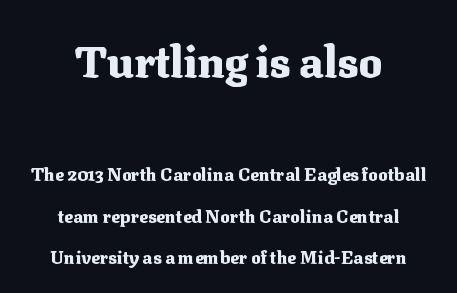
{"serif": "yes", "italic": "no", "bold": "yes", "weight": "heavy", "width": "normal", "stroke_contrast": "medium", "x_height": "medium", "monospaced": "no", "underline": "no", "align": "center", "line_spacing": "loose", "line_spacing_ratio": 2.3, "letter_spacing": "normal", "letter_spacing_em": 0.0, "larger_block": "first", "size_ratio": 2.44, "glyph_px": 44}
